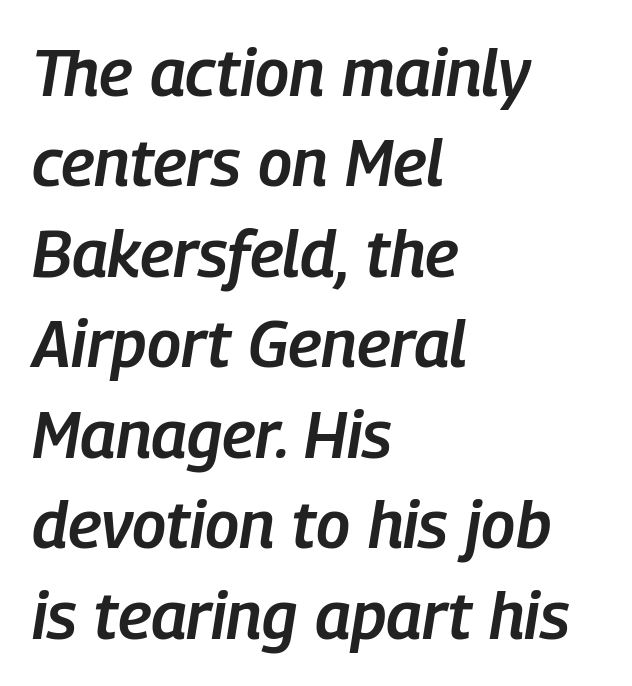
This sample uses an oblique cut, with every glyph tilted off the vertical. The vertical gap from one line to the next is medium. A typesetter would call this proportional, since set widths differ per character. Check the space under the baseline: it is left empty. Caption: semibold face, moderately heavy strokes.
